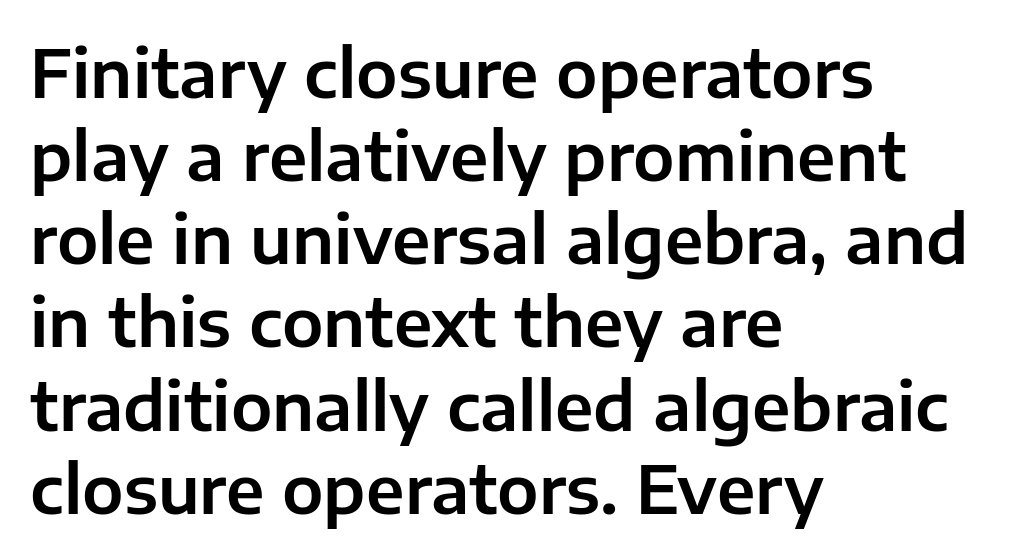
Each line starts at the same left margin while the right side varies. What kind of face is this? One without serifs — a sans. The gaps between neighbouring characters are ordinary and unremarkable. In terms of posture, this sample is upright. This sample keeps an unexceptional amount of space between lines. Descender tails drop into unmarked territory.
